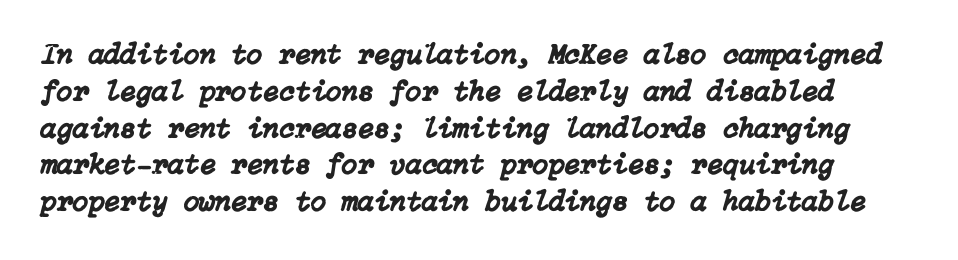
The image shows 29 px text type, italic (leaning right); set normal line spacing (1.27x), normal letter spacing, not underlined; low stroke contrast and a medium x-height.
